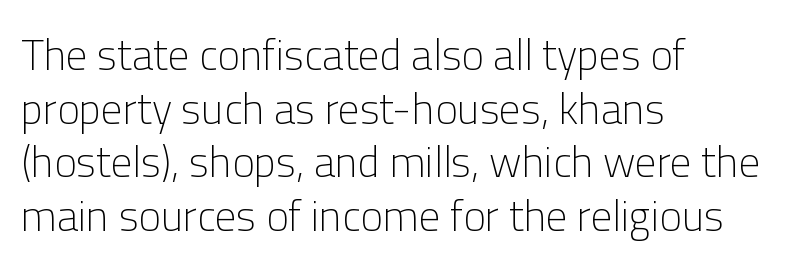
The image shows 43 px light sans-serif type, upright; set left-aligned, normal line spacing (1.25x), normal letter spacing, not underlined; low stroke contrast and a medium x-height.
